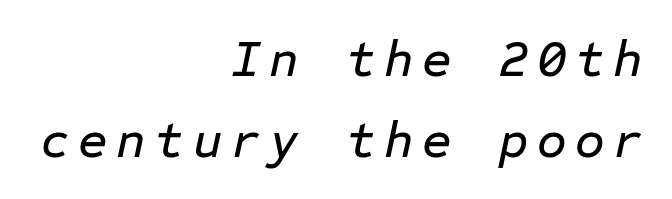
The image shows 51 px text type, italic (leaning right), monospaced; set right-aligned, normal line spacing (1.59x), not underlined; low stroke contrast and a medium x-height.
